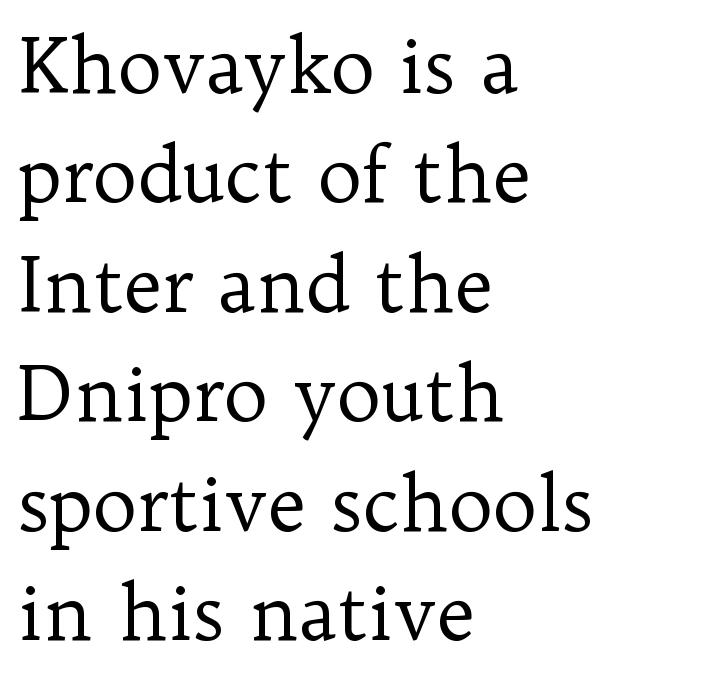
{"serif": "yes", "italic": "no", "bold": "no", "weight": "regular", "width": "normal", "stroke_contrast": "low", "x_height": "medium", "monospaced": "no", "underline": "no", "align": "left", "line_spacing": "normal", "line_spacing_ratio": 1.46, "letter_spacing": "normal", "letter_spacing_em": 0.0, "glyph_px": 75}
